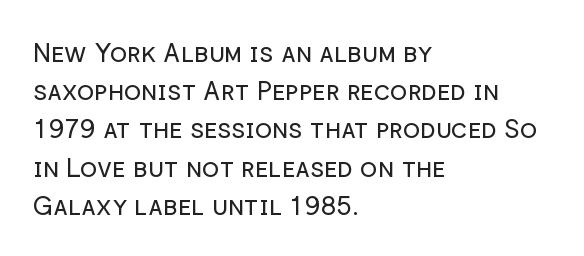
Q: Is the text bold? A: No.
Q: Is the text italic (slanted)? A: No, it is upright.
Q: Is the text underlined? A: No.
Q: How is the paragraph aligned? A: Left-aligned.
Q: Is the spacing between letters normal or unusually wide? A: Normal.
Q: Is the spacing between lines tight, normal or loose? A: Normal.
